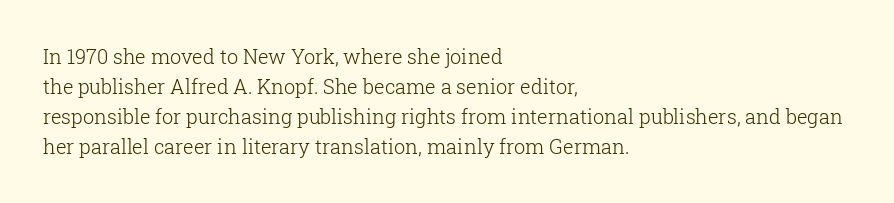
The image shows 20 px text type, upright; set left-aligned, normal line spacing (1.5x), normal letter spacing, not underlined.
